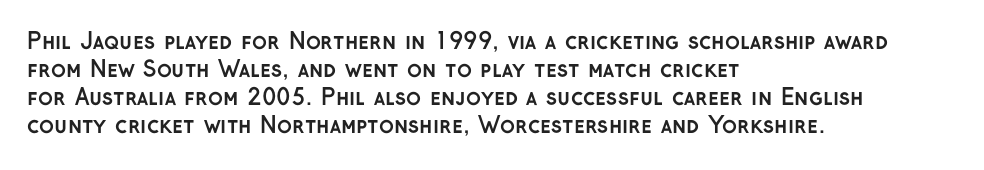
Q: Is the text bold? A: Yes.
Q: Is the text italic (slanted)? A: No, it is upright.
Q: Is the text underlined? A: No.
Q: How is the paragraph aligned? A: Left-aligned.
Q: Is the spacing between letters normal or unusually wide? A: Normal.
Q: Is the spacing between lines tight, normal or loose? A: Normal.
